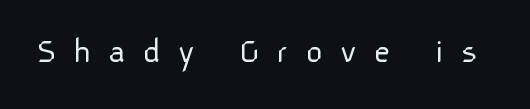
Q: Is the text bold? A: No.
Q: Is the text italic (slanted)? A: No, it is upright.
Q: Is the typeface a serif or a sans-serif typeface? A: Sans-serif.
Q: Is the text underlined? A: No.
Q: Is the spacing between letters normal or unusually wide? A: Unusually wide.
Q: Width (condensed, normal, or wide)? A: Normal.
Q: Stroke contrast? A: Low.
Q: x-height? A: Medium.
Q: Monospaced? A: No.
